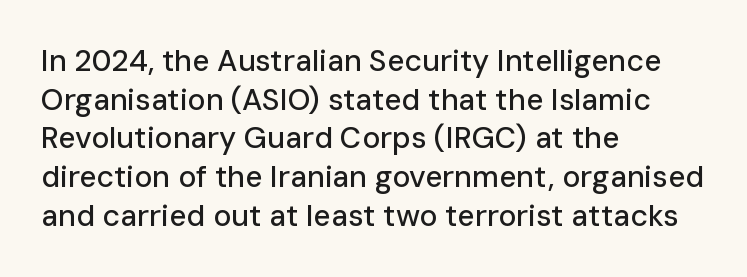
{"serif": "no", "italic": "no", "width": "normal", "stroke_contrast": "low", "x_height": "medium", "monospaced": "no", "underline": "no", "align": "left", "line_spacing": "normal", "line_spacing_ratio": 1.29, "letter_spacing": "normal", "letter_spacing_em": 0.0, "glyph_px": 30}
